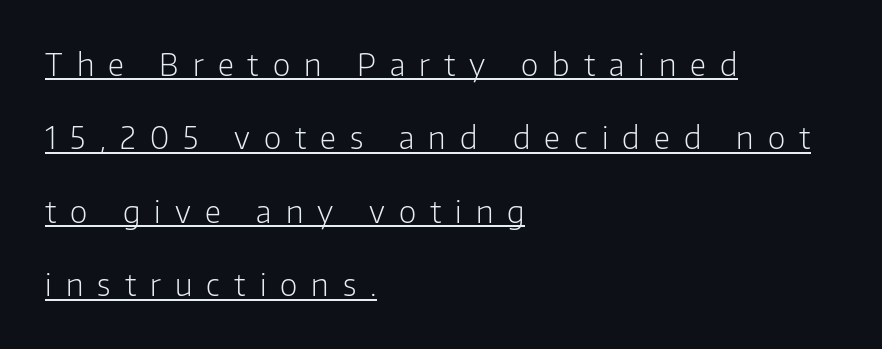
The image shows 30 px light sans-serif type, upright; set left-aligned, loose line spacing (2.45x), unusually wide letter spacing (+0.47 em), underlined; low stroke contrast and a medium x-height.
